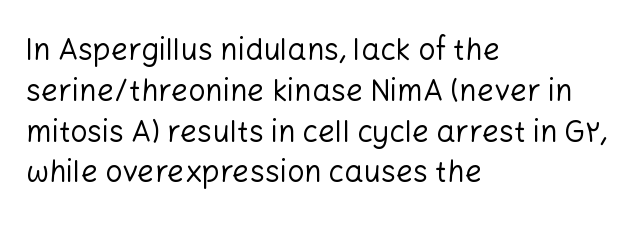
Characters remain perfectly vertical along every line. Stem width sits at or under what a default text font uses. Only glyphs here, with clear space below each row. The vertical gap from one line to the next is medium. Each letter keeps its own natural width here, so spacing adapts to shape.
